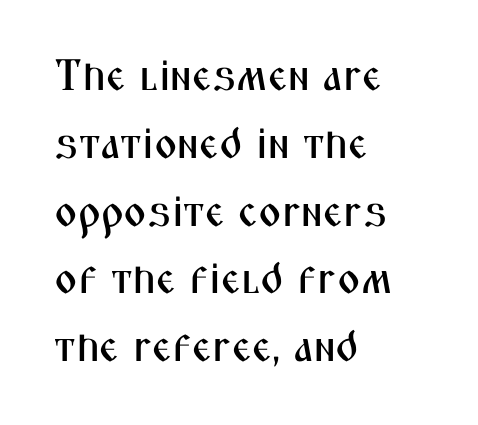
Q: Is the text italic (slanted)? A: No, it is upright.
Q: Is the typeface a serif or a sans-serif typeface? A: Sans-serif.
Q: Is the text underlined? A: No.
Q: How is the paragraph aligned? A: Left-aligned.
Q: Is the spacing between letters normal or unusually wide? A: Normal.
Q: Is the spacing between lines tight, normal or loose? A: Normal.
Q: Width (condensed, normal, or wide)? A: Condensed.
Q: Stroke contrast? A: Medium.
Q: x-height? A: Medium.
Q: Monospaced? A: No.
